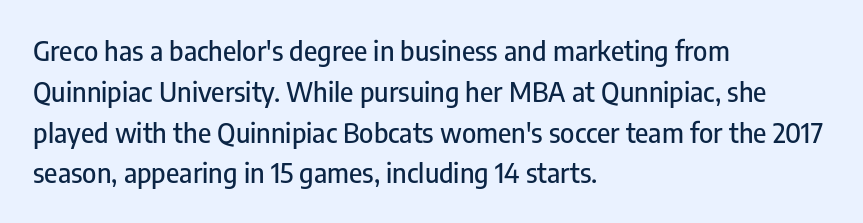
The typography opts for an upright posture over an oblique one. Descenders hang freely into open space. The rag falls on the right side of this text block. No extra tracking has been applied to these lines. Does the leading feel generous? No, just average.
